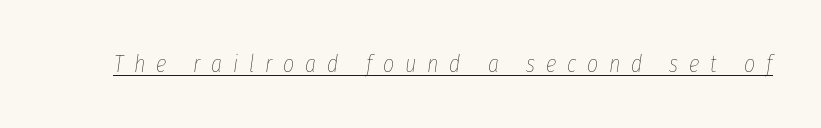
The face used here appears with an underline applied. It's the slanting kind of type. The weight tops out at a normal text grade. The line texture is sparse and dotted thanks to wide tracking.
